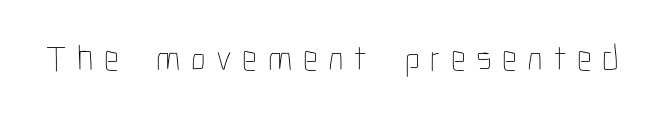
{"italic": "no", "bold": "no", "weight": "thin", "width": "condensed", "stroke_contrast": "low", "x_height": "medium", "monospaced": "no", "underline": "no", "letter_spacing": "wide", "letter_spacing_em": 0.28, "glyph_px": 37}
